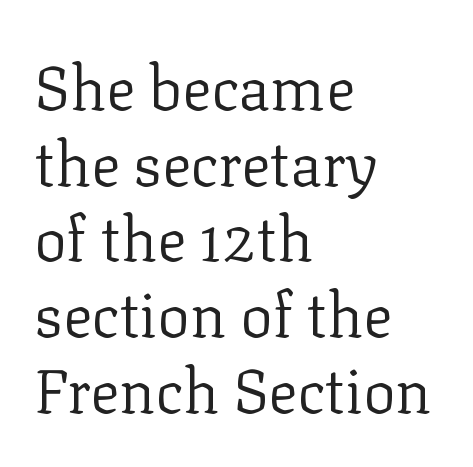
Q: Is the text bold? A: No.
Q: Is the text italic (slanted)? A: No, it is upright.
Q: Is the typeface a serif or a sans-serif typeface? A: Serif.
Q: Is the text underlined? A: No.
Q: How is the paragraph aligned? A: Left-aligned.
Q: Is the spacing between letters normal or unusually wide? A: Normal.
Q: Width (condensed, normal, or wide)? A: Normal.
Q: Stroke contrast? A: Low.
Q: x-height? A: Medium.
Q: Monospaced? A: No.
